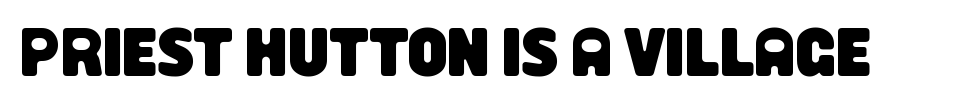
Bare-footed words on every line. The line texture is even and compact thanks to regular tracking. The passage shown is typeset with a sans-serif family. Spacing verdict: proportional, widths tailored to each character.
